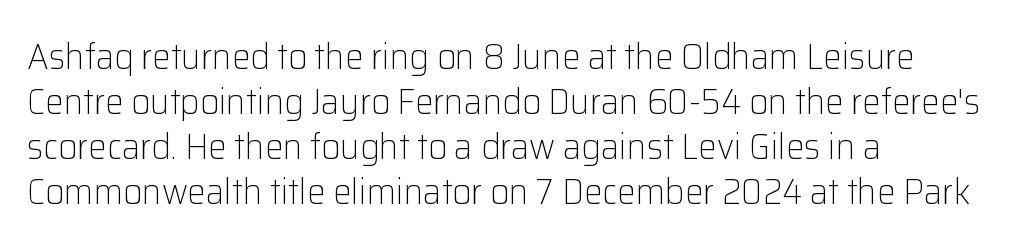
{"serif": "no", "italic": "no", "bold": "no", "weight": "light", "width": "normal", "stroke_contrast": "low", "x_height": "medium", "monospaced": "no", "underline": "no", "align": "left", "line_spacing_ratio": 1.22, "letter_spacing": "normal", "letter_spacing_em": 0.0, "glyph_px": 37}
